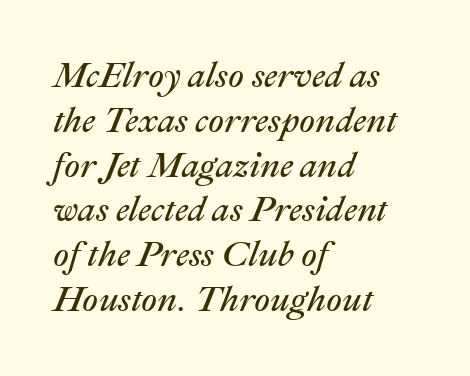
Q: Is the text bold? A: No.
Q: Is the text italic (slanted)? A: Yes, it leans right by about 22 degrees.
Q: Is the text underlined? A: No.
Q: How is the paragraph aligned? A: Left-aligned.
Q: Is the spacing between letters normal or unusually wide? A: Normal.
Q: Is the spacing between lines tight, normal or loose? A: Normal.
Q: Width (condensed, normal, or wide)? A: Normal.
Q: Stroke contrast? A: Medium.
Q: x-height? A: Medium.
Q: Monospaced? A: No.
